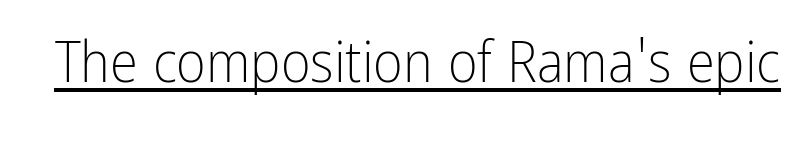
Q: Is the text bold? A: No.
Q: Is the text italic (slanted)? A: No, it is upright.
Q: Is the typeface a serif or a sans-serif typeface? A: Sans-serif.
Q: Is the text underlined? A: Yes.
Q: Is the spacing between letters normal or unusually wide? A: Normal.
Q: Width (condensed, normal, or wide)? A: Condensed.
Q: Stroke contrast? A: Low.
Q: x-height? A: Medium.
Q: Monospaced? A: No.
